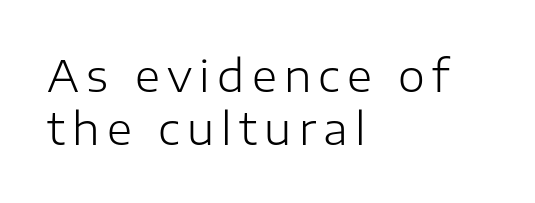
This reads as an unemphasized weight, regular at the heaviest. Varying glyph widths throughout — classic text-font behaviour. The compositor pushed each line to the left boundary. Tall strokes in this sample are plumb rather than angled. Has an underline been added? It has not.
